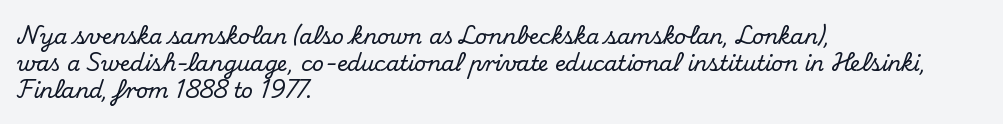
The image shows 21 px text type; set left-aligned, normal line spacing (1.29x), normal letter spacing, not underlined.
